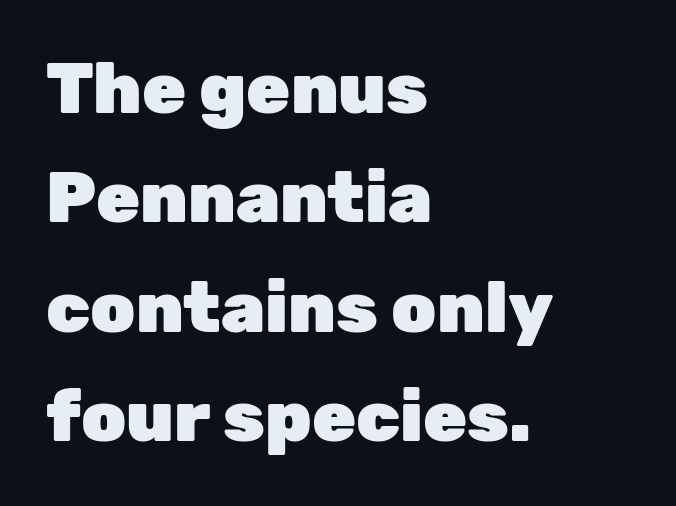
{"serif": "no", "italic": "no", "bold": "yes", "weight": "heavy", "width": "normal", "stroke_contrast": "low", "x_height": "medium", "monospaced": "no", "underline": "no", "align": "left", "line_spacing": "normal", "line_spacing_ratio": 1.54, "letter_spacing": "normal", "letter_spacing_em": 0.0, "glyph_px": 71}
